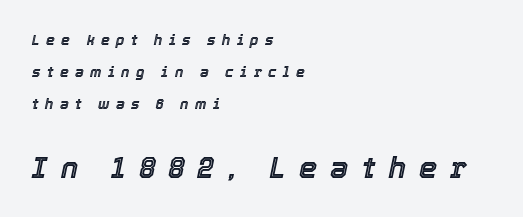
Q: Is the text italic (slanted)? A: Yes, it leans right by about 12 degrees.
Q: Is the text underlined? A: No.
Q: How is the paragraph aligned? A: Left-aligned.
Q: Is the spacing between letters normal or unusually wide? A: Unusually wide.
Q: Is the spacing between lines tight, normal or loose? A: Loose.
Q: Which block of text is set in a larger size, the first (top) or the second (bottom)? A: The second (bottom) one.
Q: Width (condensed, normal, or wide)? A: Normal.
Q: x-height? A: Medium.
Q: Monospaced? A: No.
